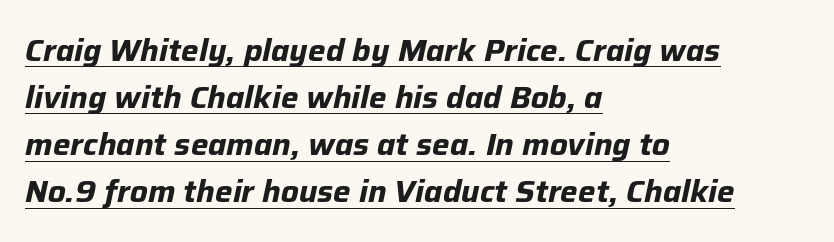
{"italic": "yes", "lean": "right", "slant_degrees": 12, "bold": "yes", "weight": "bold", "width": "normal", "stroke_contrast": "low", "x_height": "medium", "monospaced": "no", "underline": "yes", "align": "left", "line_spacing": "normal", "line_spacing_ratio": 1.52, "letter_spacing": "normal", "letter_spacing_em": 0.0, "glyph_px": 31}
